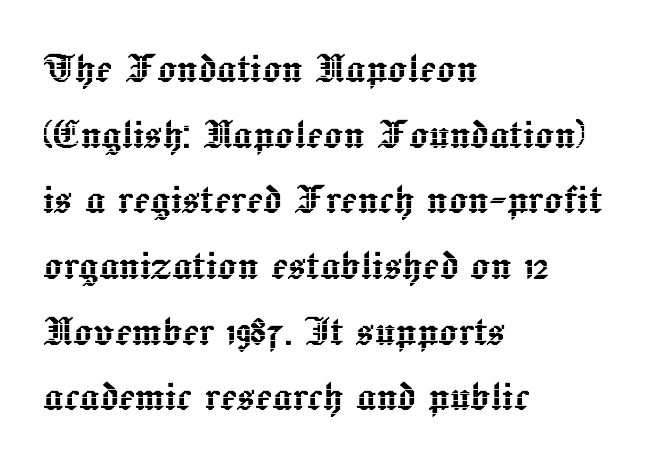
Q: Is the text italic (slanted)? A: No, it is upright.
Q: Is the text underlined? A: No.
Q: How is the paragraph aligned? A: Left-aligned.
Q: Is the spacing between letters normal or unusually wide? A: Normal.
Q: Is the spacing between lines tight, normal or loose? A: Normal.
Q: Width (condensed, normal, or wide)? A: Normal.
Q: x-height? A: Medium.
Q: Monospaced? A: No.
